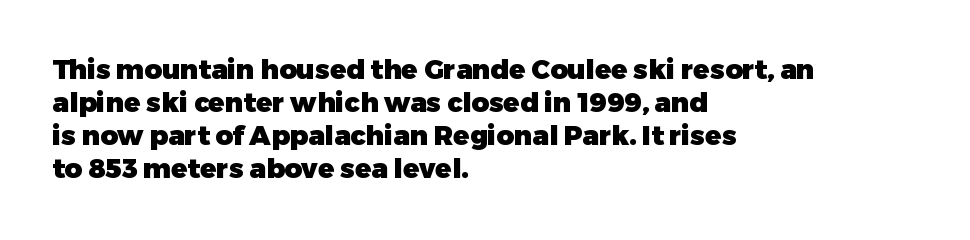
The image shows 27 px bold type, upright; set left-aligned, line spacing 1.22x, normal letter spacing, not underlined.
